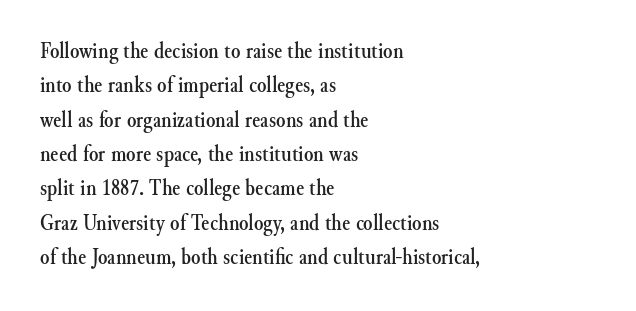
{"italic": "no", "underline": "no", "align": "left", "line_spacing": "normal", "line_spacing_ratio": 1.43, "letter_spacing": "normal", "letter_spacing_em": 0.0, "glyph_px": 24}
